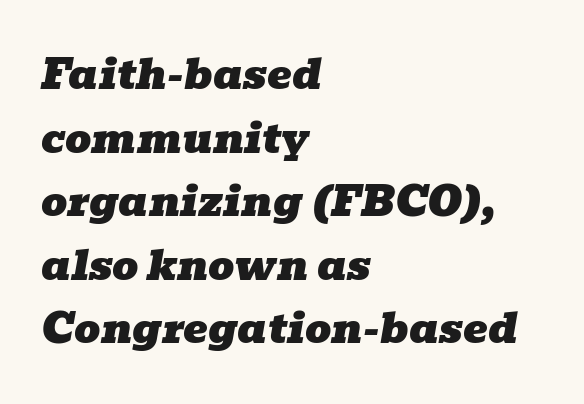
Q: Is the text italic (slanted)? A: Yes, it leans right by about 10 degrees.
Q: Is the typeface a serif or a sans-serif typeface? A: Serif.
Q: Is the text underlined? A: No.
Q: How is the paragraph aligned? A: Left-aligned.
Q: Is the spacing between letters normal or unusually wide? A: Normal.
Q: Is the spacing between lines tight, normal or loose? A: Normal.
Q: Width (condensed, normal, or wide)? A: Wide.
Q: Stroke contrast? A: Low.
Q: x-height? A: Medium.
Q: Monospaced? A: No.
